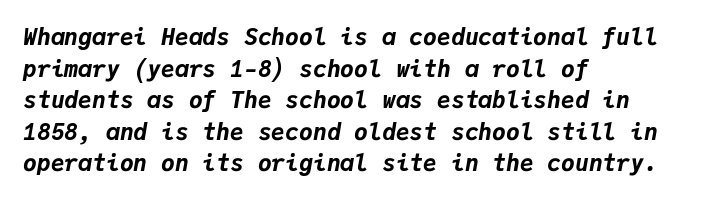
Q: Is the text bold? A: Yes.
Q: Is the text italic (slanted)? A: Yes, it leans right by about 9 degrees.
Q: Is the text underlined? A: No.
Q: How is the paragraph aligned? A: Left-aligned.
Q: Is the spacing between letters normal or unusually wide? A: Normal.
Q: Is the spacing between lines tight, normal or loose? A: Normal.
